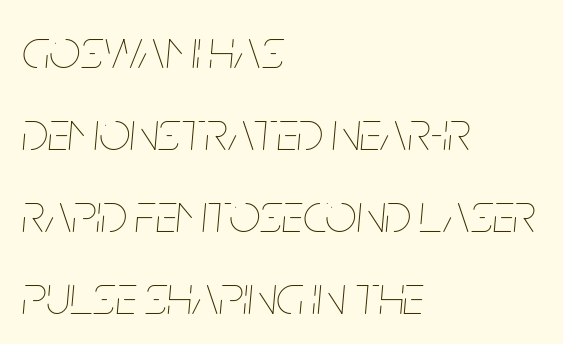
The image shows 55 px thin, condensed type, italic (leaning right); set left-aligned, normal line spacing (1.49x), normal letter spacing, not underlined; low stroke contrast and a large x-height.
